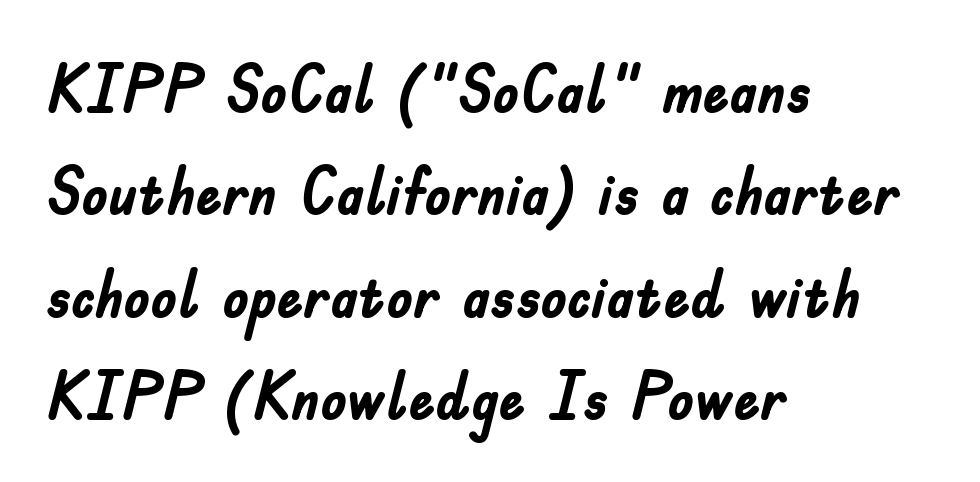
The image shows 66 px semibold, condensed sans-serif type; set left-aligned, normal line spacing (1.55x), normal letter spacing, not underlined; low stroke contrast and a small x-height.
